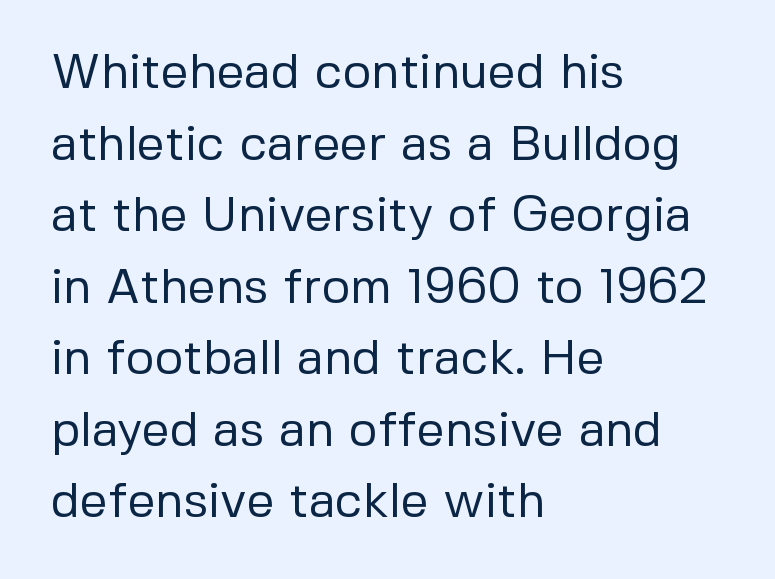
The face used here is proportionally spaced, like ordinary book or web type. If you drew a ruler down the left edge, every line would touch it. The designer went with a sans here, leaving each stem footless. Characters follow at the spacing the type designer built in. The strip under each line holds only bare page.
